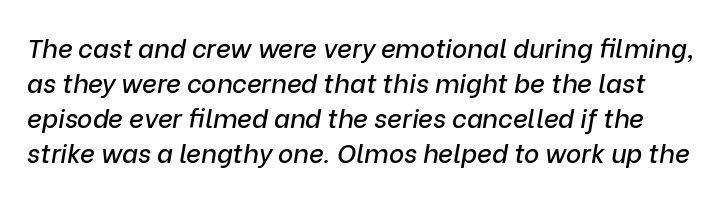
{"italic": "yes", "lean": "right", "slant_degrees": 9, "underline": "no", "line_spacing": "normal", "line_spacing_ratio": 1.35, "letter_spacing": "normal", "letter_spacing_em": 0.0, "glyph_px": 26}
